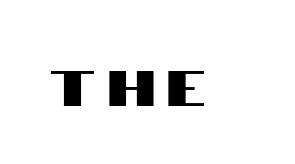
The axis of the letterforms is exactly vertical. Look at the tracking — it's clearly loosened, letters drifting apart. The type family on display is of the sans-serif kind. A bare baseline throughout the passage. Spacing verdict: proportional, widths tailored to each character.
